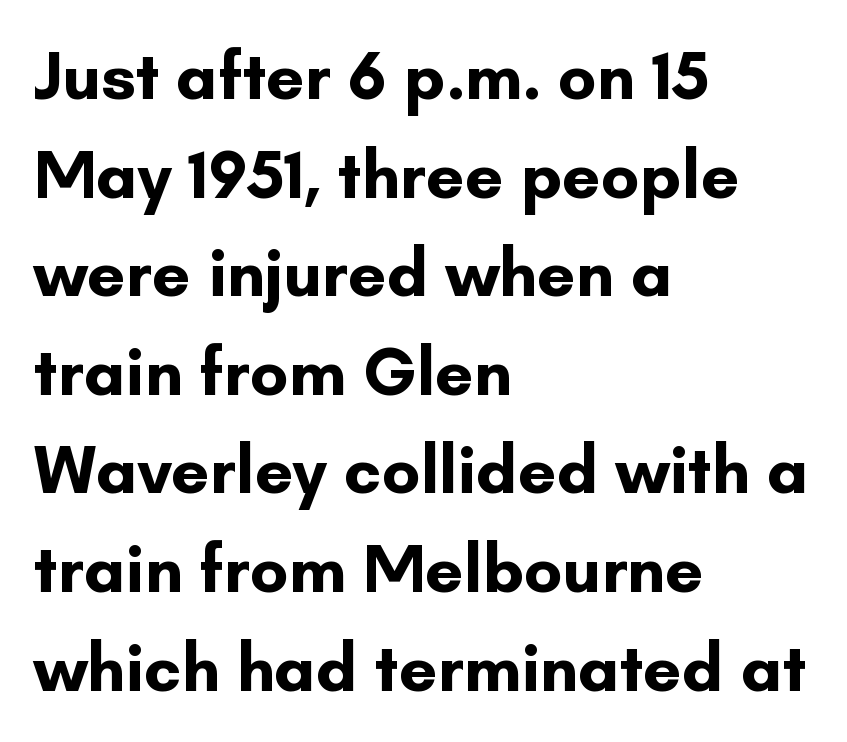
Line spacing here is normal. Serifs: no, the terminals of the letterforms are clean. These lines were composed using upright roman letters. No extra tracking has been applied to these lines. Caption: bold face, heavy strokes. The paragraph has a hard left edge and a soft right edge.
